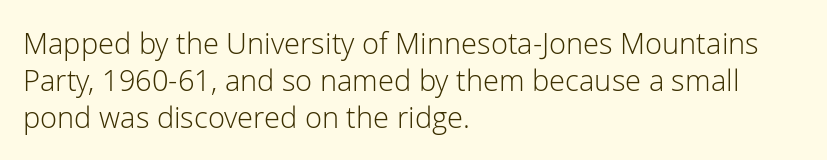
Spacing verdict: proportional, widths tailored to each character. A typesetter would call this zero additional tracking. The rendering uses a moderate line-height, typical for paragraphs. The font sits on the lighter half of the weight spectrum, regular included.
